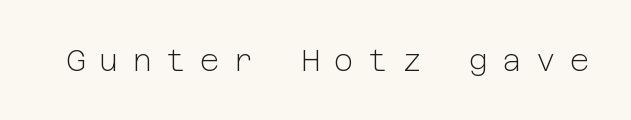
This sample uses an upright cut, with every glyph sitting square on the baseline. The cut favours lightness, reaching ordinary text weight at its darkest. This rendering features lettering with no underline. Tracking here is generous; glyphs stand well apart from one another. Look at the bottom of the vertical strokes: they stop flat, with no serifs.
